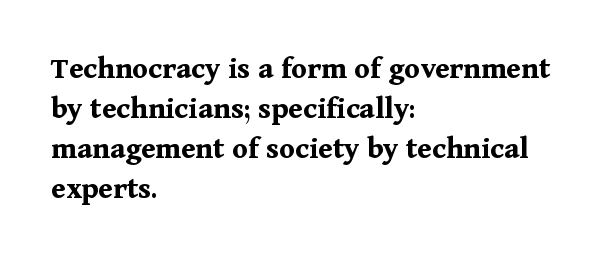
The image shows 32 px bold serif type, upright; set left-aligned, normal line spacing (1.25x), normal letter spacing, not underlined; medium stroke contrast and a medium x-height.
